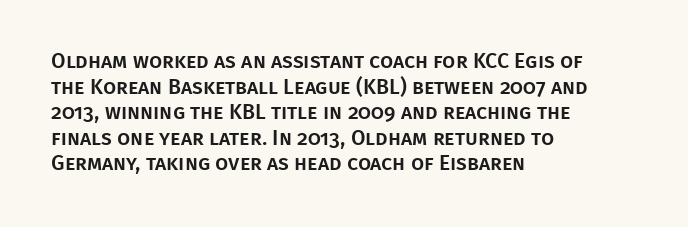
{"italic": "no", "underline": "no", "align": "left", "line_spacing_ratio": 1.22, "letter_spacing": "normal", "letter_spacing_em": 0.0, "glyph_px": 21}
